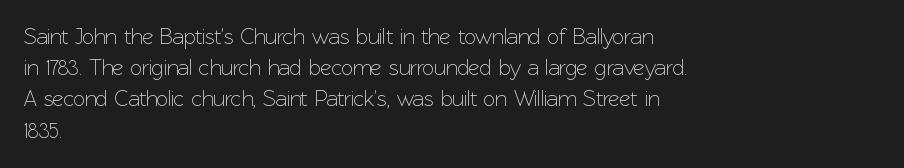
{"italic": "no", "underline": "no", "align": "left", "line_spacing": "normal", "line_spacing_ratio": 1.42, "letter_spacing": "normal", "letter_spacing_em": 0.0, "glyph_px": 22}
